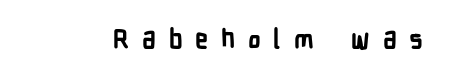
The image shows 26 px bold type, upright; set unusually wide letter spacing (+0.49 em), not underlined.
